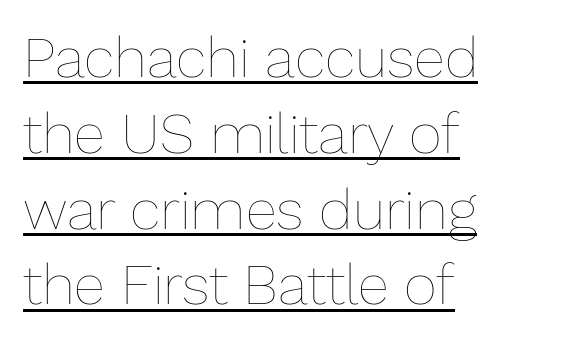
{"italic": "no", "bold": "no", "weight": "thin", "width": "normal", "stroke_contrast": "low", "x_height": "medium", "monospaced": "no", "underline": "yes", "align": "left", "line_spacing": "normal", "line_spacing_ratio": 1.33, "letter_spacing": "normal", "letter_spacing_em": 0.0, "glyph_px": 57}
